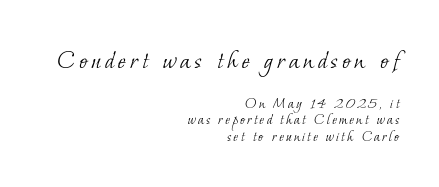
{"serif": "yes", "bold": "no", "weight": "light", "width": "normal", "stroke_contrast": "low", "x_height": "small", "monospaced": "no", "underline": "no", "align": "right", "line_spacing": "tight", "line_spacing_ratio": 1.04, "larger_block": "first", "size_ratio": 1.75, "glyph_px": 28}
